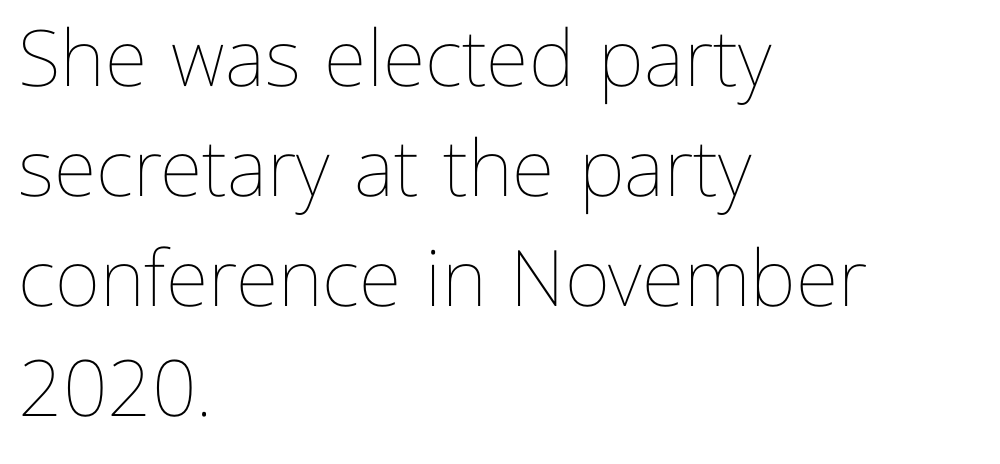
{"italic": "no", "bold": "no", "weight": "thin", "width": "normal", "stroke_contrast": "low", "x_height": "medium", "monospaced": "no", "underline": "no", "align": "left", "line_spacing": "normal", "line_spacing_ratio": 1.41, "letter_spacing": "normal", "letter_spacing_em": 0.0, "glyph_px": 78}
